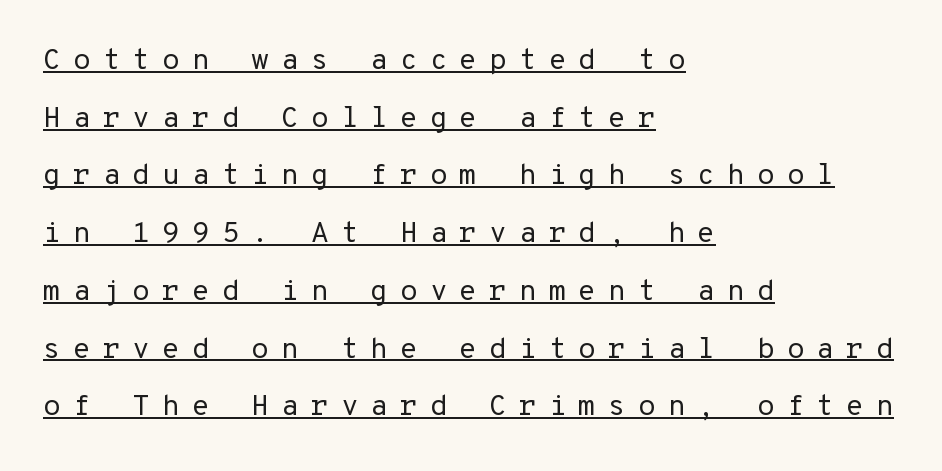
The image shows 29 px regular-weight sans-serif type, upright, monospaced; set left-aligned, loose line spacing (1.99x), unusually wide letter spacing (+0.41 em), underlined; low stroke contrast and a medium x-height.
